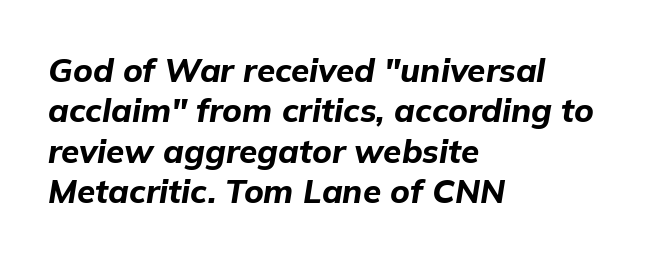
Q: Is the text bold? A: Yes.
Q: Is the text italic (slanted)? A: Yes, it leans right by about 9 degrees.
Q: Is the text underlined? A: No.
Q: How is the paragraph aligned? A: Left-aligned.
Q: Is the spacing between letters normal or unusually wide? A: Normal.
Q: Width (condensed, normal, or wide)? A: Normal.
Q: Stroke contrast? A: Low.
Q: x-height? A: Medium.
Q: Monospaced? A: No.
